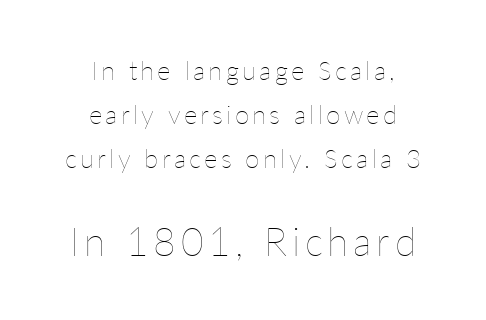
The image shows 39 px thin type, upright; set centered, normal line spacing (1.69x), not underlined; the second (bottom) block is 1.5x larger; low stroke contrast and a medium x-height.
